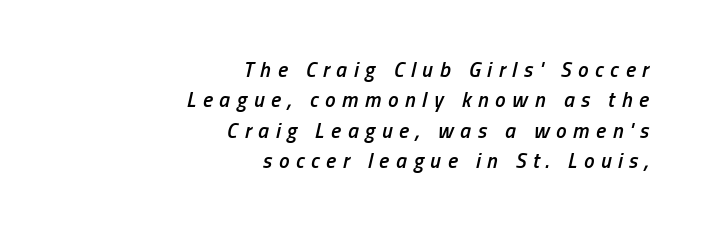
Q: Is the text bold? A: Semi-bold.
Q: Is the text italic (slanted)? A: Yes, it leans right by about 13 degrees.
Q: Is the text underlined? A: No.
Q: How is the paragraph aligned? A: Right-aligned.
Q: Is the spacing between letters normal or unusually wide? A: Unusually wide.
Q: Is the spacing between lines tight, normal or loose? A: Normal.
